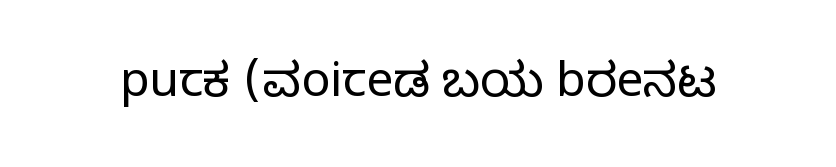
{"serif": "no", "italic": "no", "bold": "no", "weight": "regular", "width": "normal", "stroke_contrast": "low", "x_height": "medium", "monospaced": "no", "underline": "no", "letter_spacing": "normal", "letter_spacing_em": 0.0, "glyph_px": 48}
